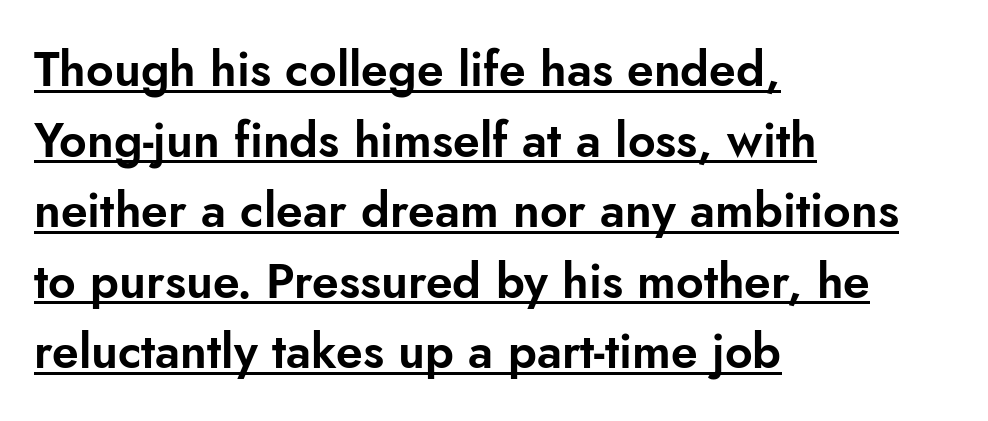
The image shows 48 px sans-serif type, upright; set left-aligned, normal line spacing (1.47x), normal letter spacing, underlined; low stroke contrast and a small x-height.
